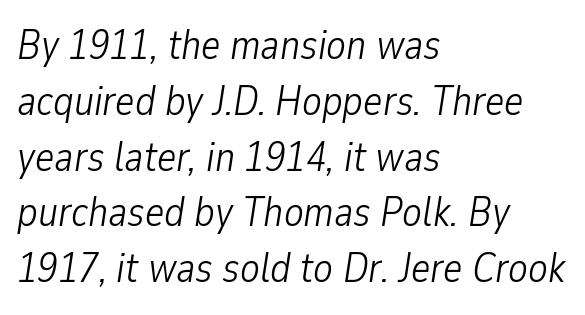
Q: Is the text bold? A: No.
Q: Is the text italic (slanted)? A: Yes, it leans right by about 9 degrees.
Q: Is the text underlined? A: No.
Q: How is the paragraph aligned? A: Left-aligned.
Q: Is the spacing between letters normal or unusually wide? A: Normal.
Q: Is the spacing between lines tight, normal or loose? A: Normal.
Q: Width (condensed, normal, or wide)? A: Condensed.
Q: Stroke contrast? A: Low.
Q: x-height? A: Medium.
Q: Monospaced? A: No.
